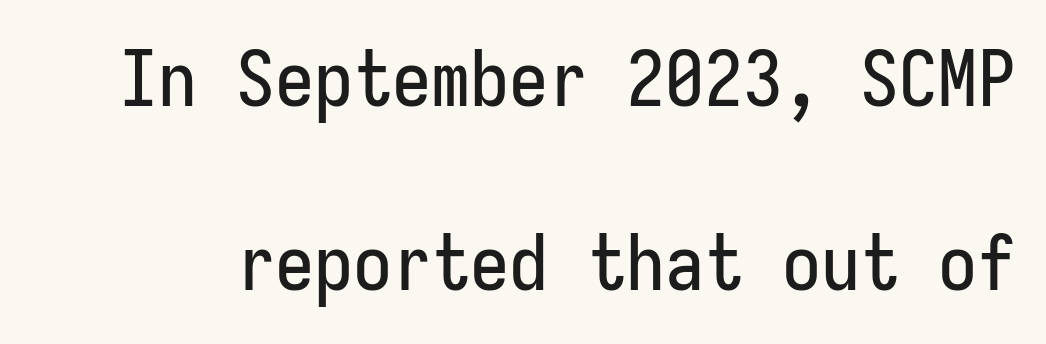
Q: Is the text italic (slanted)? A: No, it is upright.
Q: Is the typeface a serif or a sans-serif typeface? A: Sans-serif.
Q: Is the text underlined? A: No.
Q: Is the spacing between letters normal or unusually wide? A: Normal.
Q: Is the spacing between lines tight, normal or loose? A: Loose.
Q: Width (condensed, normal, or wide)? A: Condensed.
Q: Stroke contrast? A: Low.
Q: x-height? A: Medium.
